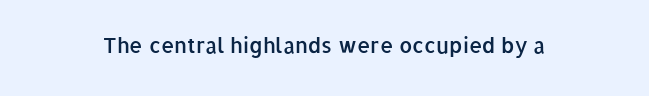
Q: Is the text bold? A: Semi-bold.
Q: Is the text italic (slanted)? A: No, it is upright.
Q: Is the text underlined? A: No.
Q: Is the spacing between letters normal or unusually wide? A: Normal.
